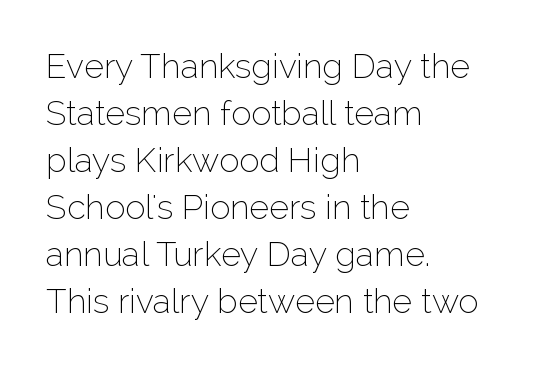
The passage is arranged the way most books set body copy — flush left. Each letter's strokes conclude bluntly, with no projecting serifs. This block has exactly the height ordinary leading produces. These lines are rendered in a variable-pitch font. The letterforms sit at book weight or below.
